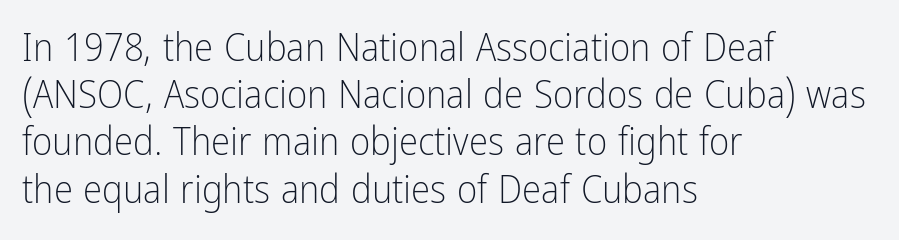
Q: Is the text bold? A: No.
Q: Is the text italic (slanted)? A: No, it is upright.
Q: Is the typeface a serif or a sans-serif typeface? A: Sans-serif.
Q: Is the text underlined? A: No.
Q: How is the paragraph aligned? A: Left-aligned.
Q: Is the spacing between letters normal or unusually wide? A: Normal.
Q: Width (condensed, normal, or wide)? A: Condensed.
Q: Stroke contrast? A: Low.
Q: x-height? A: Medium.
Q: Monospaced? A: No.
